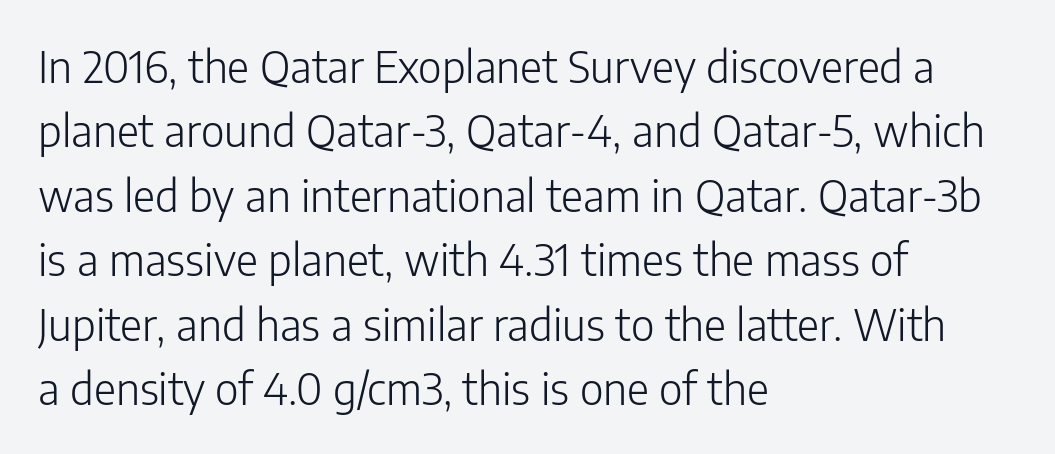
Q: Is the text bold? A: No.
Q: Is the text italic (slanted)? A: No, it is upright.
Q: Is the typeface a serif or a sans-serif typeface? A: Sans-serif.
Q: Is the text underlined? A: No.
Q: How is the paragraph aligned? A: Left-aligned.
Q: Is the spacing between letters normal or unusually wide? A: Normal.
Q: Is the spacing between lines tight, normal or loose? A: Normal.
Q: Width (condensed, normal, or wide)? A: Normal.
Q: Stroke contrast? A: Low.
Q: x-height? A: Medium.
Q: Monospaced? A: No.
